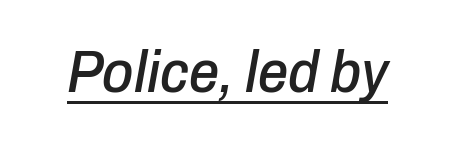
Q: Is the text italic (slanted)? A: Yes, it leans right by about 10 degrees.
Q: Is the text underlined? A: Yes.
Q: Is the spacing between letters normal or unusually wide? A: Normal.
Q: Width (condensed, normal, or wide)? A: Condensed.
Q: Stroke contrast? A: Low.
Q: x-height? A: Medium.
Q: Monospaced? A: No.
